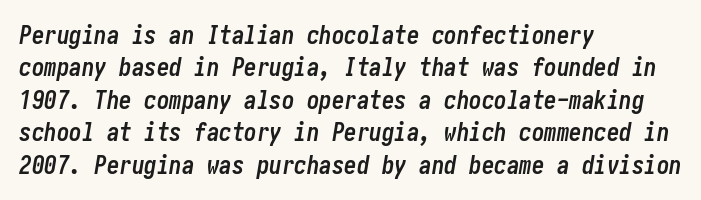
{"italic": "yes", "lean": "right", "slant_degrees": 10, "bold": "yes", "underline": "no", "align": "left", "line_spacing": "normal", "line_spacing_ratio": 1.3, "letter_spacing": "normal", "letter_spacing_em": 0.0, "glyph_px": 25}
